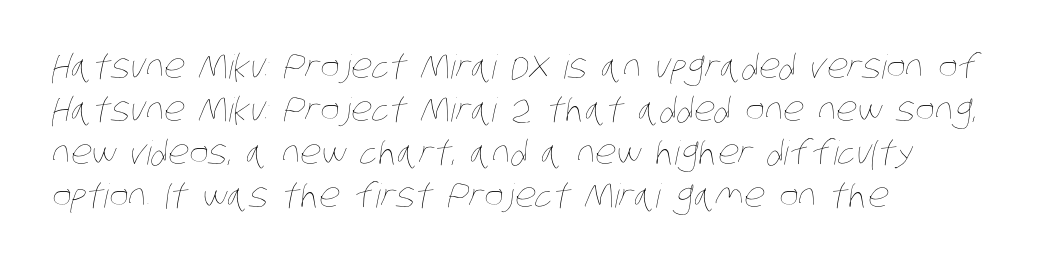
The image shows 33 px thin, condensed type; set left-aligned, normal line spacing (1.3x), normal letter spacing, not underlined; low stroke contrast and a large x-height.
